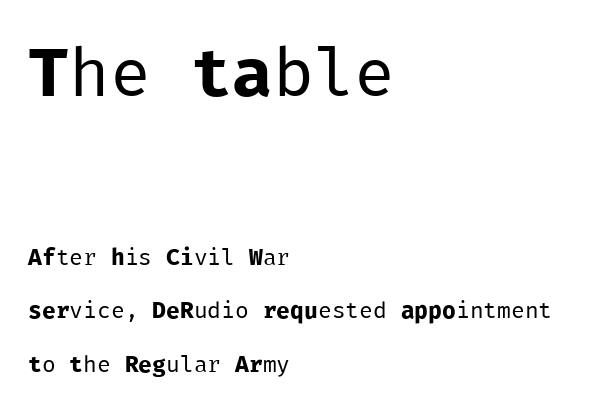
The image shows 68 px regular-weight sans-serif type, upright, monospaced; set left-aligned, loose line spacing (2.34x), normal letter spacing, not underlined; the first (top) block is 2.96x larger; low stroke contrast and a medium x-height.
